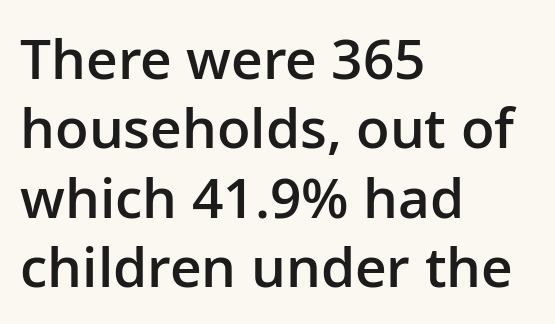
Q: Is the text bold? A: Semi-bold.
Q: Is the text italic (slanted)? A: No, it is upright.
Q: Is the typeface a serif or a sans-serif typeface? A: Sans-serif.
Q: Is the text underlined? A: No.
Q: How is the paragraph aligned? A: Left-aligned.
Q: Is the spacing between letters normal or unusually wide? A: Normal.
Q: Is the spacing between lines tight, normal or loose? A: Normal.
Q: Width (condensed, normal, or wide)? A: Normal.
Q: Stroke contrast? A: Low.
Q: x-height? A: Medium.
Q: Monospaced? A: No.
